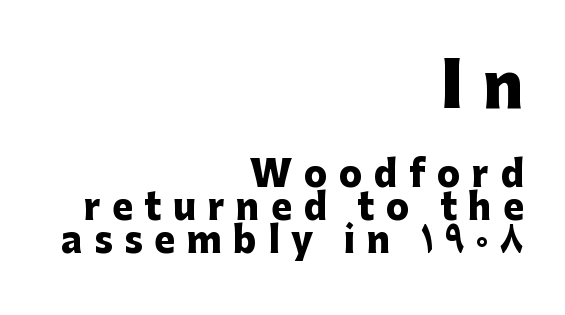
The image shows 61 px heavy sans-serif type, upright; set right-aligned, tight line spacing (0.95x), unusually wide letter spacing (+0.33 em), not underlined; the first (top) block is 1.74x larger; low stroke contrast and a medium x-height.
